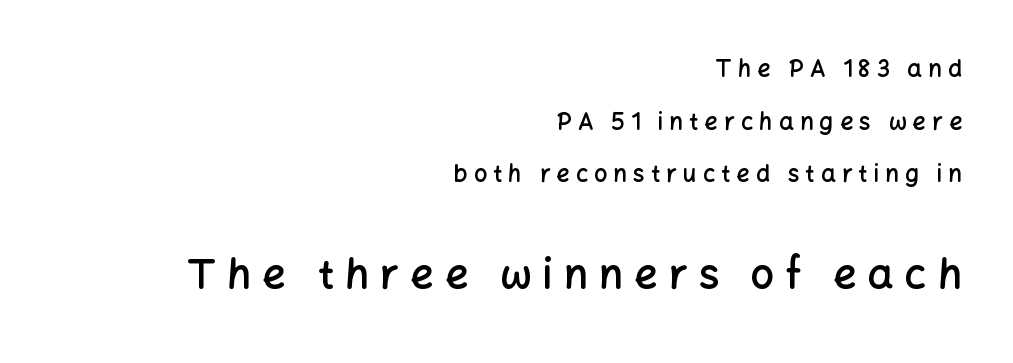
The image shows 41 px semibold sans-serif type, upright; set right-aligned, loose line spacing (2.29x), unusually wide letter spacing (+0.27 em), not underlined; the second (bottom) block is 1.78x larger; low stroke contrast and a medium x-height.
